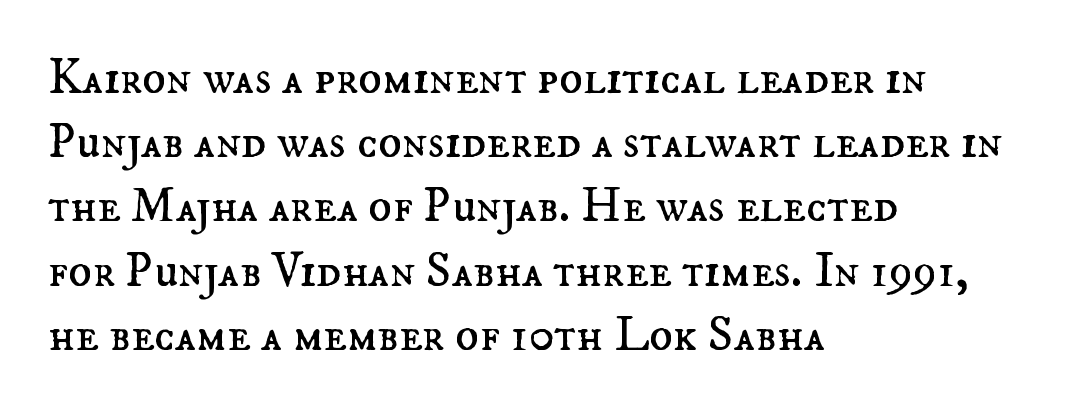
The image shows 49 px regular-weight type, upright; set left-aligned, normal line spacing (1.31x), normal letter spacing, not underlined; medium stroke contrast and a small x-height.
